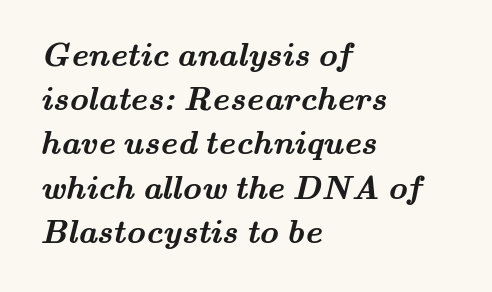
Q: Is the text bold? A: Yes.
Q: Is the typeface a serif or a sans-serif typeface? A: Serif.
Q: Is the text underlined? A: No.
Q: How is the paragraph aligned? A: Left-aligned.
Q: Is the spacing between letters normal or unusually wide? A: Normal.
Q: Is the spacing between lines tight, normal or loose? A: Normal.
Q: Width (condensed, normal, or wide)? A: Wide.
Q: Stroke contrast? A: Medium.
Q: x-height? A: Small.
Q: Monospaced? A: No.
